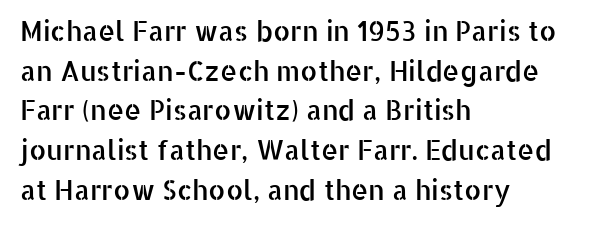
The image shows 27 px text type, upright; set left-aligned, normal line spacing (1.47x), normal letter spacing, not underlined.
